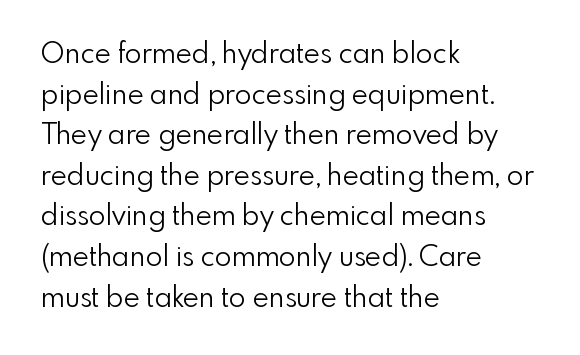
The image shows 28 px light sans-serif type, upright; set left-aligned, normal line spacing (1.45x), normal letter spacing, not underlined; a small x-height.
